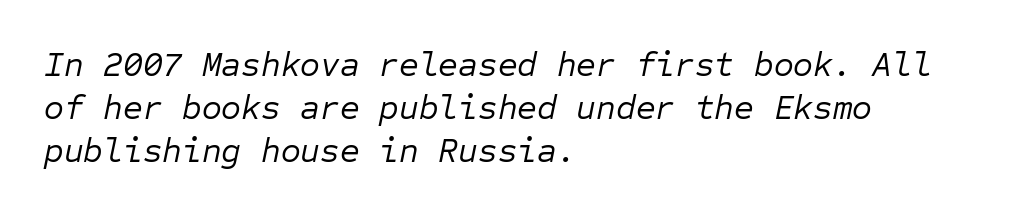
Q: Is the text bold? A: No.
Q: Is the text italic (slanted)? A: Yes, it leans right by about 12 degrees.
Q: Is the text underlined? A: No.
Q: How is the paragraph aligned? A: Left-aligned.
Q: Is the spacing between letters normal or unusually wide? A: Normal.
Q: Is the spacing between lines tight, normal or loose? A: Normal.
Q: Width (condensed, normal, or wide)? A: Normal.
Q: Stroke contrast? A: Low.
Q: x-height? A: Medium.
Q: Monospaced? A: Yes.
